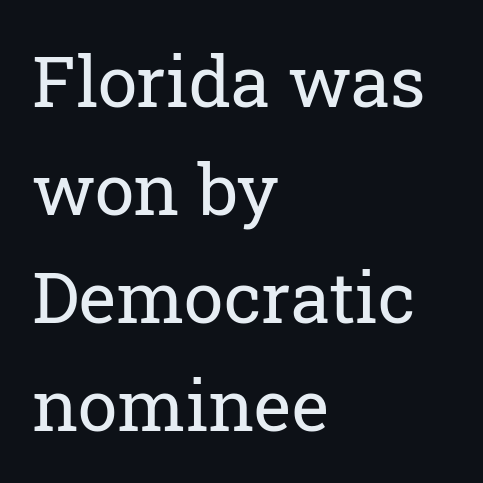
{"serif": "yes", "italic": "no", "bold": "no", "weight": "regular", "width": "normal", "stroke_contrast": "low", "x_height": "medium", "monospaced": "no", "underline": "no", "align": "left", "line_spacing": "normal", "line_spacing_ratio": 1.52, "letter_spacing": "normal", "letter_spacing_em": 0.0, "glyph_px": 71}
